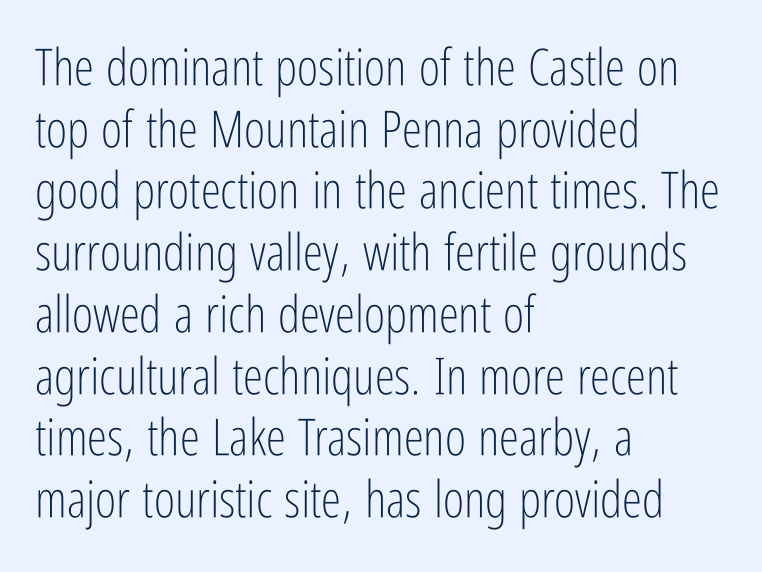
{"serif": "no", "italic": "no", "bold": "no", "weight": "light", "width": "condensed", "stroke_contrast": "low", "x_height": "medium", "monospaced": "no", "underline": "no", "align": "left", "line_spacing_ratio": 1.21, "letter_spacing": "normal", "letter_spacing_em": 0.0, "glyph_px": 51}
